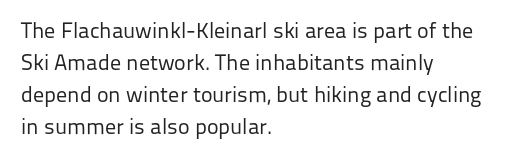
The image shows 22 px text type, upright; set left-aligned, normal line spacing (1.46x), normal letter spacing, not underlined.
